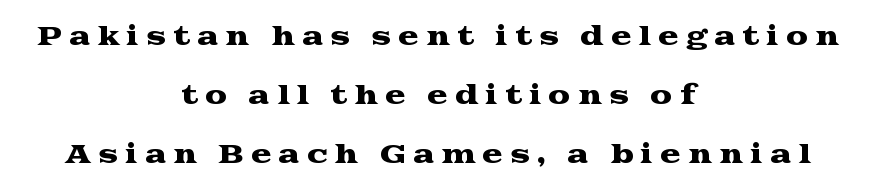
The image shows 25 px text type, upright; set centered, loose line spacing (2.37x), unusually wide letter spacing (+0.27 em), not underlined.
